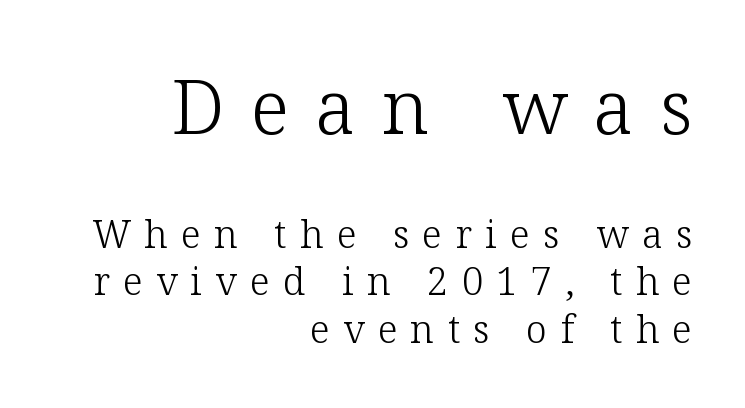
{"serif": "yes", "italic": "no", "bold": "no", "weight": "light", "width": "normal", "stroke_contrast": "low", "x_height": "medium", "monospaced": "no", "underline": "no", "align": "right", "line_spacing": "normal", "line_spacing_ratio": 1.25, "letter_spacing": "wide", "letter_spacing_em": 0.35, "larger_block": "first", "size_ratio": 1.97, "glyph_px": 75}
